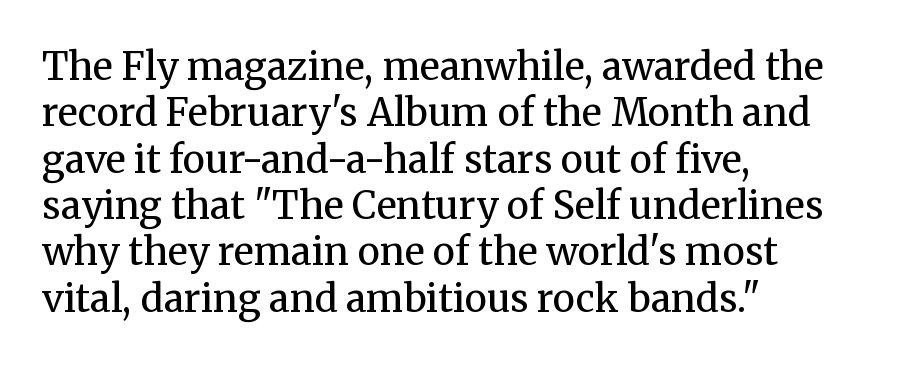
The image shows 38 px regular-weight serif type, upright; set left-aligned, line spacing 1.22x, normal letter spacing, not underlined; medium stroke contrast and a medium x-height.
